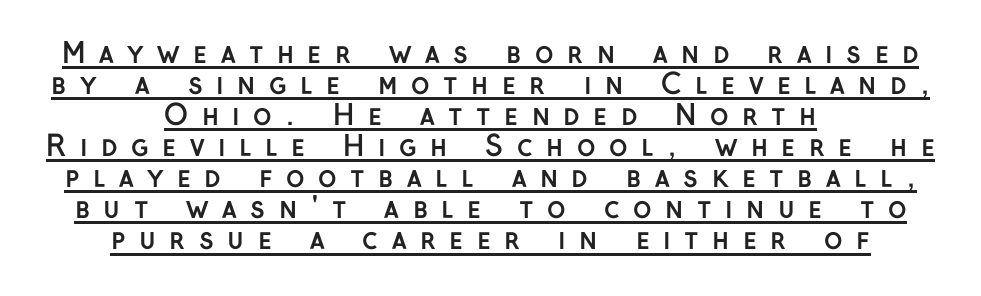
The image shows 28 px semibold sans-serif type, upright; set centered, tight line spacing (1.11x), unusually wide letter spacing (+0.48 em), underlined; low stroke contrast and a medium x-height.
